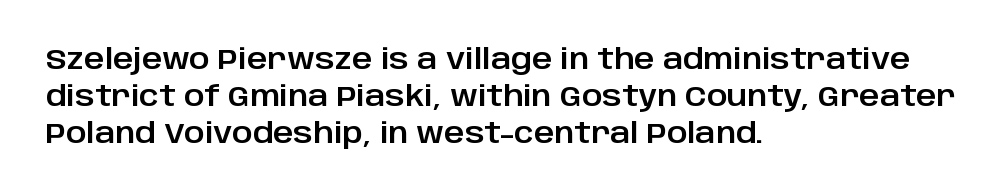
The image shows 28 px sans-serif type, upright; set left-aligned, normal line spacing (1.32x), normal letter spacing, not underlined; low stroke contrast and a large x-height.
